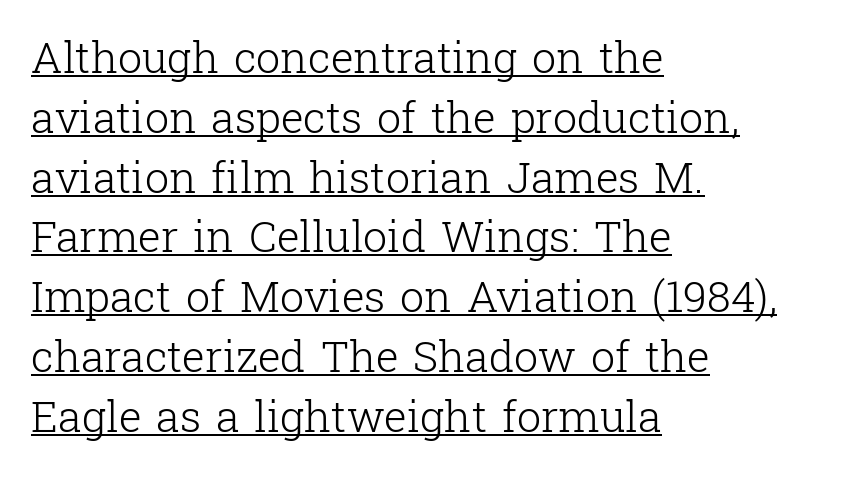
Q: Is the text bold? A: No.
Q: Is the text italic (slanted)? A: No, it is upright.
Q: Is the typeface a serif or a sans-serif typeface? A: Serif.
Q: Is the text underlined? A: Yes.
Q: How is the paragraph aligned? A: Left-aligned.
Q: Is the spacing between letters normal or unusually wide? A: Normal.
Q: Is the spacing between lines tight, normal or loose? A: Normal.
Q: Width (condensed, normal, or wide)? A: Normal.
Q: Stroke contrast? A: Low.
Q: x-height? A: Medium.
Q: Monospaced? A: No.
